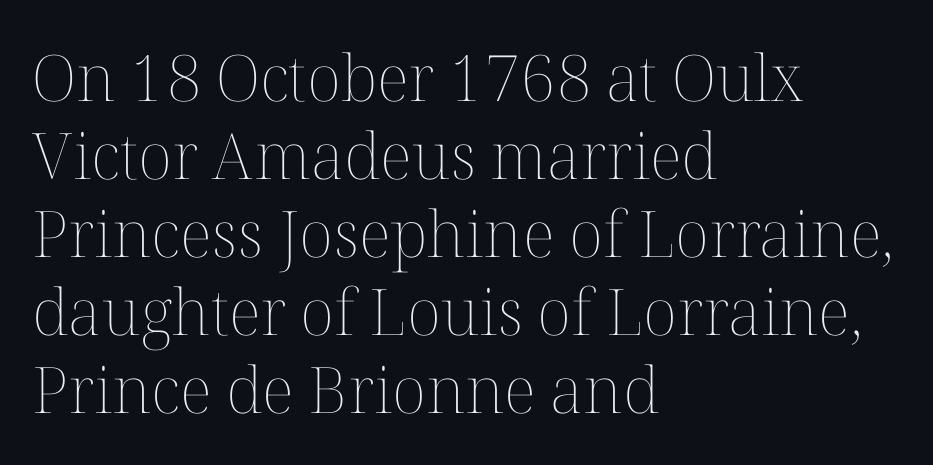
{"italic": "no", "bold": "no", "weight": "thin", "width": "normal", "stroke_contrast": "medium", "x_height": "medium", "monospaced": "no", "underline": "no", "align": "left", "line_spacing_ratio": 1.22, "letter_spacing": "normal", "letter_spacing_em": 0.0, "glyph_px": 64}
